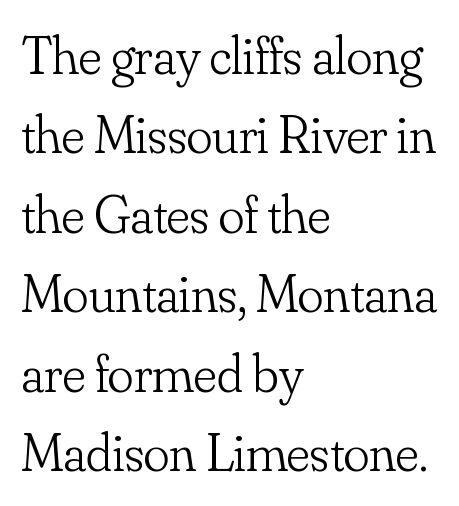
{"serif": "yes", "italic": "no", "bold": "no", "weight": "light", "width": "normal", "stroke_contrast": "low", "x_height": "small", "monospaced": "no", "underline": "no", "align": "left", "line_spacing": "normal", "line_spacing_ratio": 1.47, "letter_spacing": "normal", "letter_spacing_em": 0.0, "glyph_px": 54}
